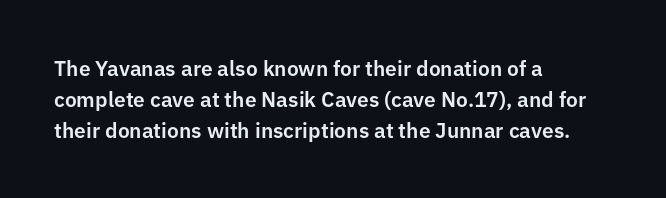
The image shows 21 px text type, upright; set left-aligned, normal line spacing (1.47x), normal letter spacing, not underlined.
